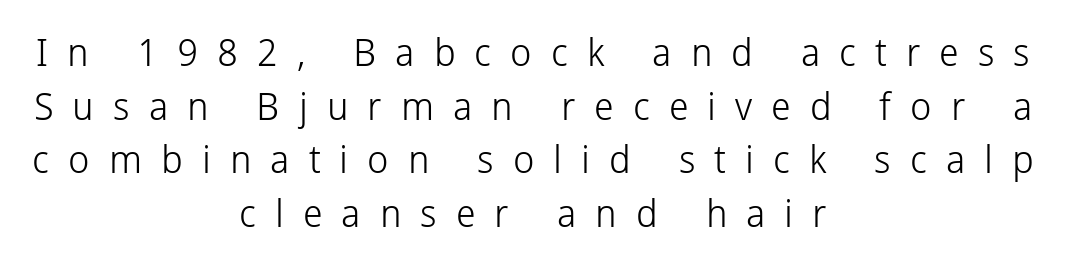
The image shows 38 px light sans-serif type, upright; set centered, normal line spacing (1.41x), unusually wide letter spacing (+0.5 em), not underlined; low stroke contrast and a medium x-height.
